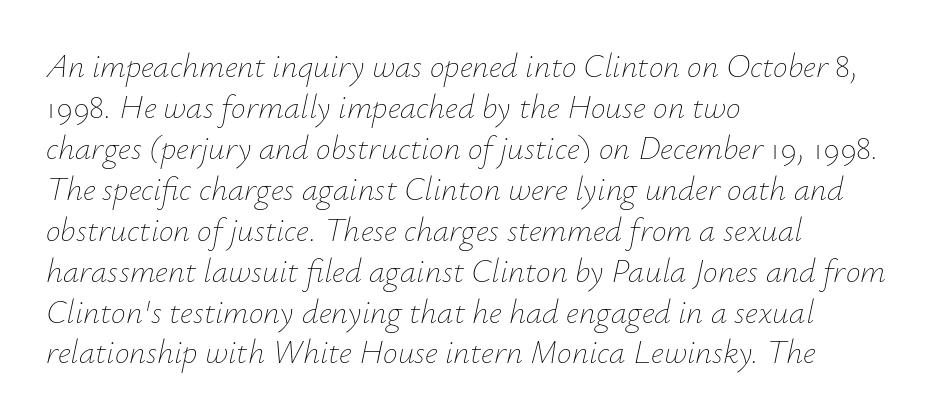
{"italic": "yes", "lean": "right", "slant_degrees": 12, "bold": "no", "weight": "thin", "width": "normal", "stroke_contrast": "low", "x_height": "small", "monospaced": "no", "underline": "no", "align": "left", "line_spacing_ratio": 1.24, "letter_spacing": "normal", "letter_spacing_em": 0.0, "glyph_px": 33}
